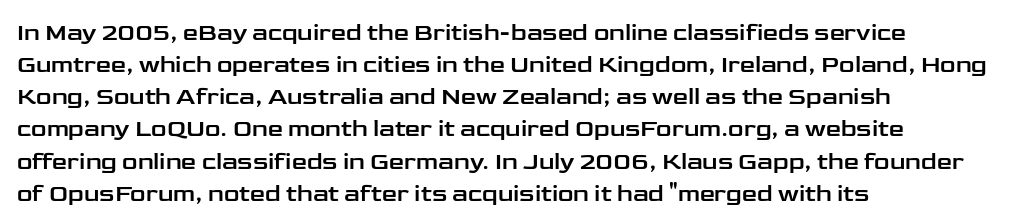
{"italic": "no", "underline": "no", "align": "left", "line_spacing": "normal", "line_spacing_ratio": 1.34, "letter_spacing": "normal", "letter_spacing_em": 0.0, "glyph_px": 24}
